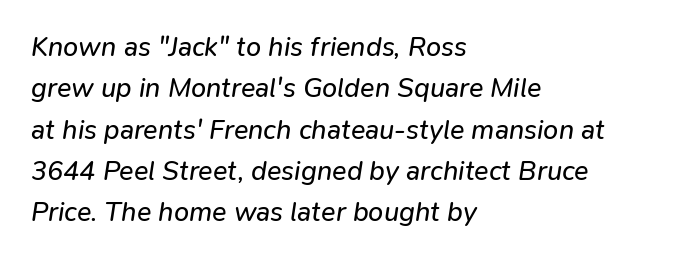
The image shows 27 px text type, italic (leaning right); set left-aligned, normal line spacing (1.53x), normal letter spacing, not underlined.
